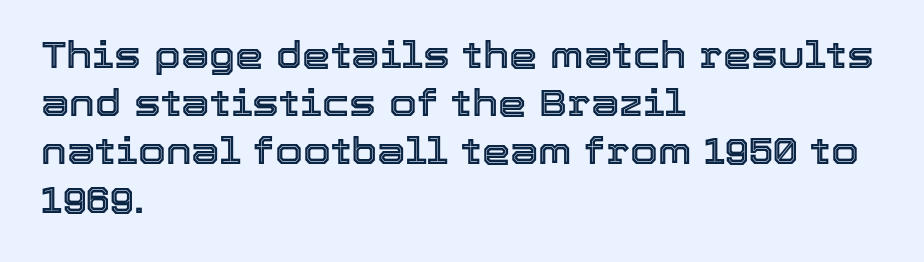
How would I describe the line gaps? Plain and ordinary. The typesetter chose a ragged-right arrangement here. The passage shown is not underscored anywhere. Inter-character spacing is left at the font's built-in metrics. This sample uses an upright cut, with every glyph sitting square on the baseline.
